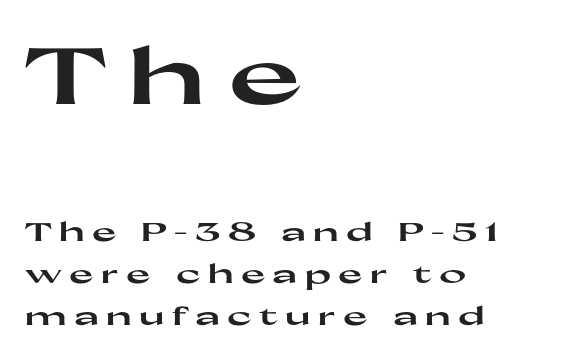
Q: Is the text bold? A: Yes.
Q: Is the text italic (slanted)? A: No, it is upright.
Q: Is the typeface a serif or a sans-serif typeface? A: Sans-serif.
Q: Is the text underlined? A: No.
Q: How is the paragraph aligned? A: Left-aligned.
Q: Is the spacing between letters normal or unusually wide? A: Unusually wide.
Q: Is the spacing between lines tight, normal or loose? A: Normal.
Q: Which block of text is set in a larger size, the first (top) or the second (bottom)? A: The first (top) one.
Q: Width (condensed, normal, or wide)? A: Wide.
Q: Stroke contrast? A: High.
Q: x-height? A: Medium.
Q: Monospaced? A: No.
